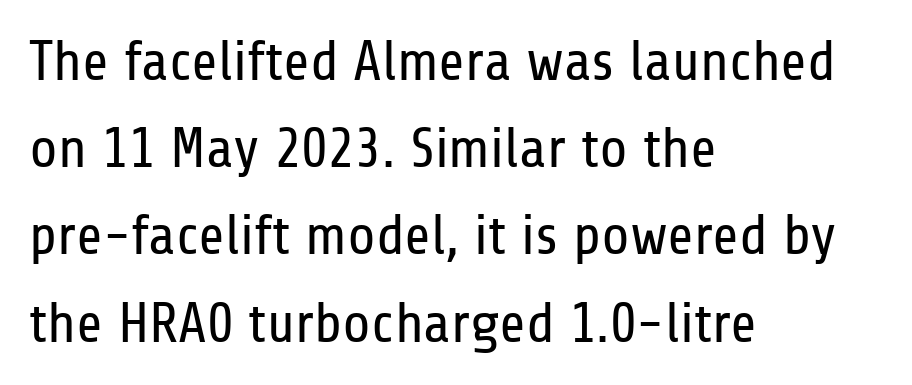
The area under the type is left untouched. Examine the stroke ends and you'll find no serifs. Stems and bowls with no extra thickness — not bold. The line texture is even and compact thanks to regular tracking. Compared with a centered layout, this one pins lines to the left instead.
